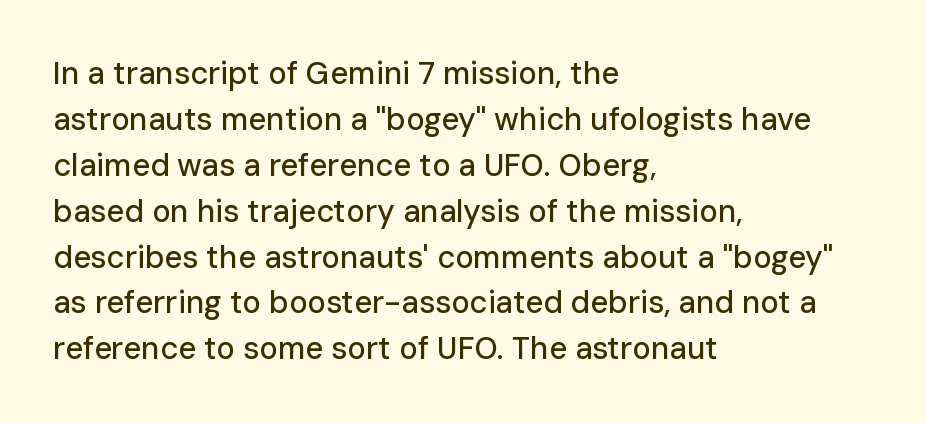
The image shows 31 px sans-serif type, upright; set left-aligned, normal line spacing (1.48x), normal letter spacing, not underlined; low stroke contrast and a medium x-height.
